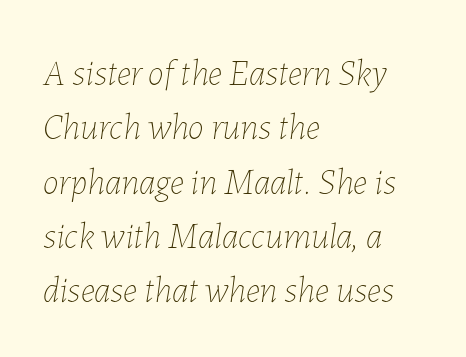
{"italic": "yes", "lean": "right", "slant_degrees": 7, "bold": "no", "weight": "thin", "width": "normal", "stroke_contrast": "low", "x_height": "medium", "monospaced": "no", "underline": "no", "align": "left", "line_spacing": "normal", "line_spacing_ratio": 1.51, "letter_spacing": "normal", "letter_spacing_em": 0.0, "glyph_px": 36}
